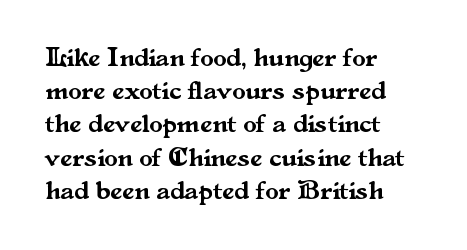
Q: Is the text italic (slanted)? A: No, it is upright.
Q: Is the text underlined? A: No.
Q: How is the paragraph aligned? A: Left-aligned.
Q: Is the spacing between letters normal or unusually wide? A: Normal.
